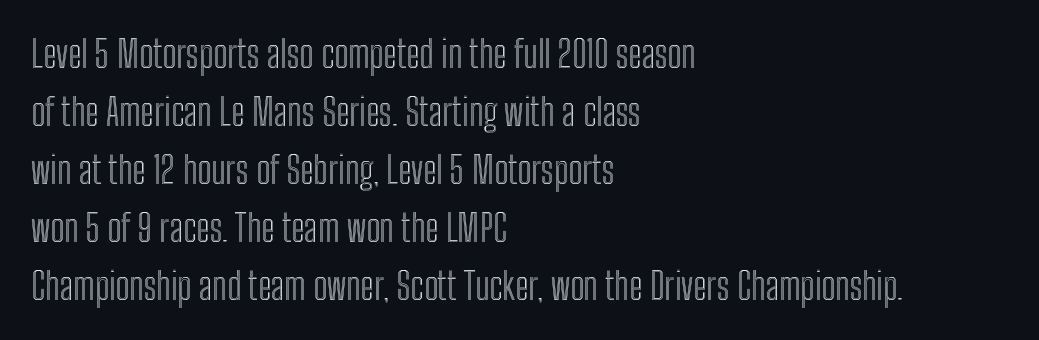
The image shows 37 px condensed type, upright; set left-aligned, normal line spacing (1.57x), normal letter spacing, not underlined; a medium x-height.
